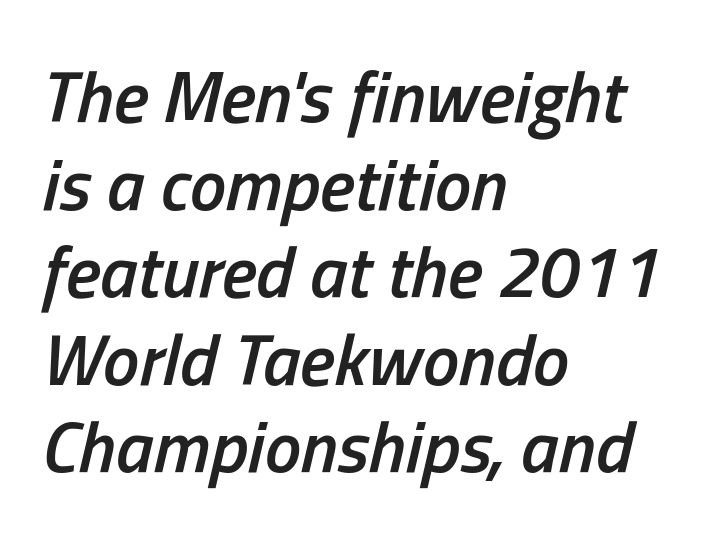
The line texture is even and compact thanks to regular tracking. These lines were composed using italics. Rule under the text: the space is simply empty. The ragged edge is on the right, which tells us the setting is flush left. The passage shown is typed in a proportional face where columns would drift. Emphasis by weight is partial: semibold.
